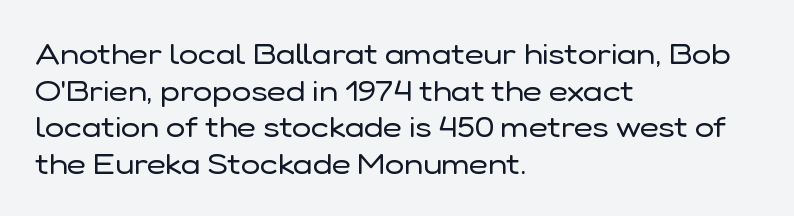
Q: Is the text bold? A: No.
Q: Is the text italic (slanted)? A: No, it is upright.
Q: Is the typeface a serif or a sans-serif typeface? A: Sans-serif.
Q: Is the text underlined? A: No.
Q: How is the paragraph aligned? A: Left-aligned.
Q: Is the spacing between letters normal or unusually wide? A: Normal.
Q: Is the spacing between lines tight, normal or loose? A: Normal.
Q: Width (condensed, normal, or wide)? A: Normal.
Q: Stroke contrast? A: Low.
Q: x-height? A: Medium.
Q: Monospaced? A: No.
